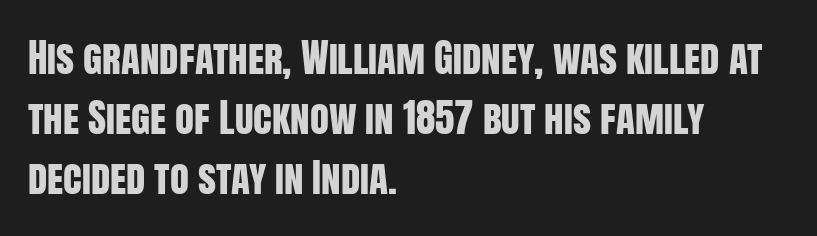
A typesetter would label this face a sans. Think of a printed novel: that variable character pitch is what you see here. Words float on clear page, feet unadorned. Tracking here is standard; glyphs follow each other at the usual distance.
